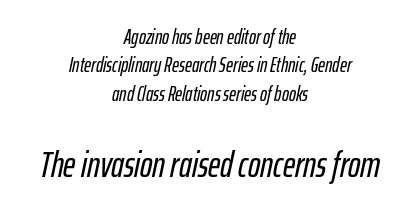
{"italic": "yes", "lean": "right", "slant_degrees": 12, "width": "condensed", "stroke_contrast": "low", "x_height": "medium", "monospaced": "no", "underline": "no", "align": "center", "line_spacing": "normal", "line_spacing_ratio": 1.35, "letter_spacing": "normal", "letter_spacing_em": 0.0, "larger_block": "second", "size_ratio": 1.76, "glyph_px": 37}
